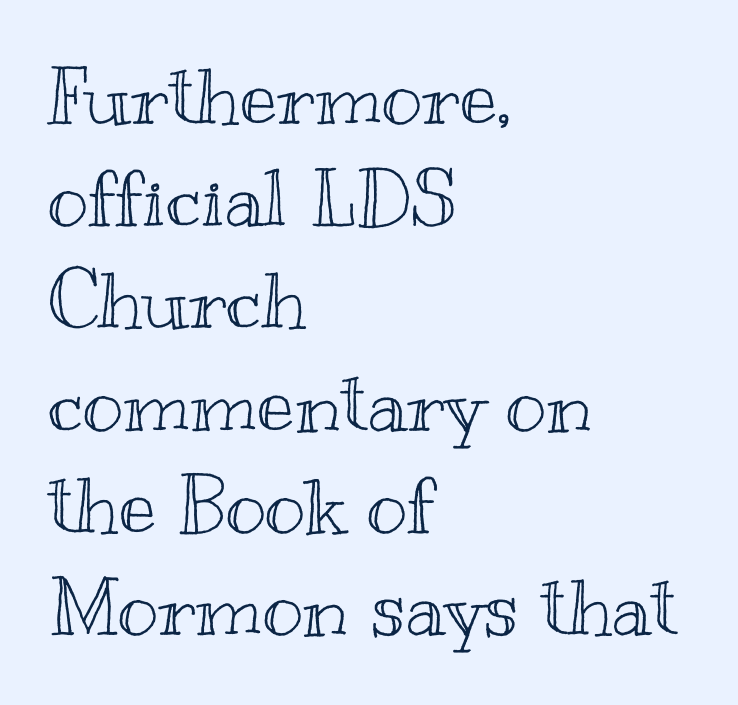
The image shows 78 px wide type, upright; set left-aligned, normal line spacing (1.31x), normal letter spacing, not underlined; a small x-height.
